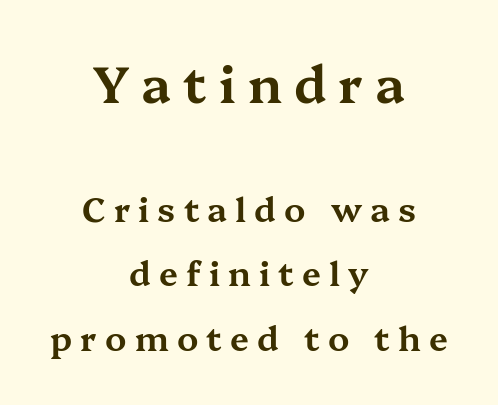
{"serif": "yes", "italic": "no", "width": "wide", "stroke_contrast": "medium", "x_height": "medium", "monospaced": "no", "underline": "no", "align": "center", "line_spacing": "loose", "line_spacing_ratio": 1.9, "letter_spacing": "wide", "letter_spacing_em": 0.24, "larger_block": "first", "size_ratio": 1.5, "glyph_px": 51}
